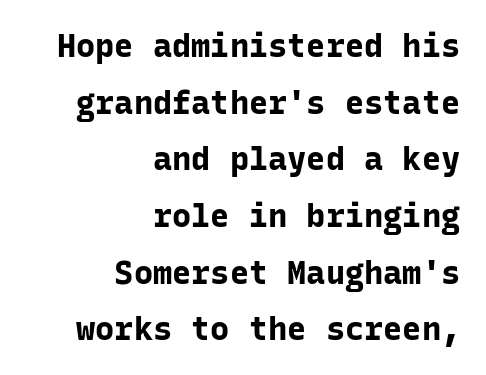
Plain, unruled lines of type. Thick stems and heavy bowls — unmistakably bold. Do the characters align in a grid? Yes, the font is monospaced. The letters carry no serifs — their stems end cleanly without finishing strokes. The lettering stays uniformly vertical, giving the passage a roman look.
